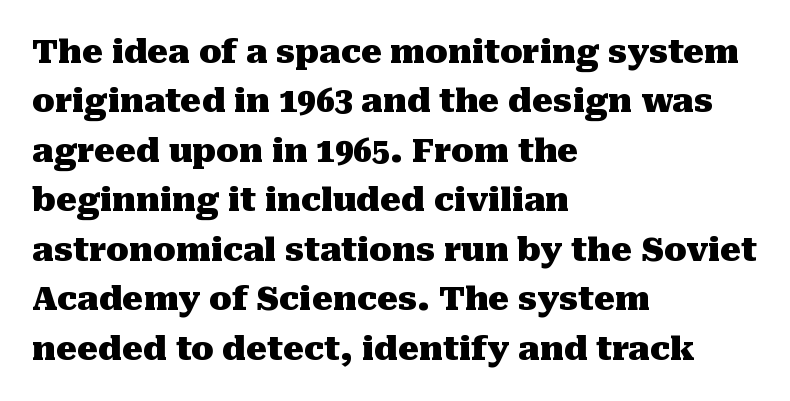
{"serif": "yes", "italic": "no", "bold": "yes", "weight": "heavy", "width": "normal", "stroke_contrast": "medium", "x_height": "medium", "monospaced": "no", "underline": "no", "align": "left", "line_spacing": "normal", "line_spacing_ratio": 1.5, "letter_spacing": "normal", "letter_spacing_em": 0.0, "glyph_px": 33}
